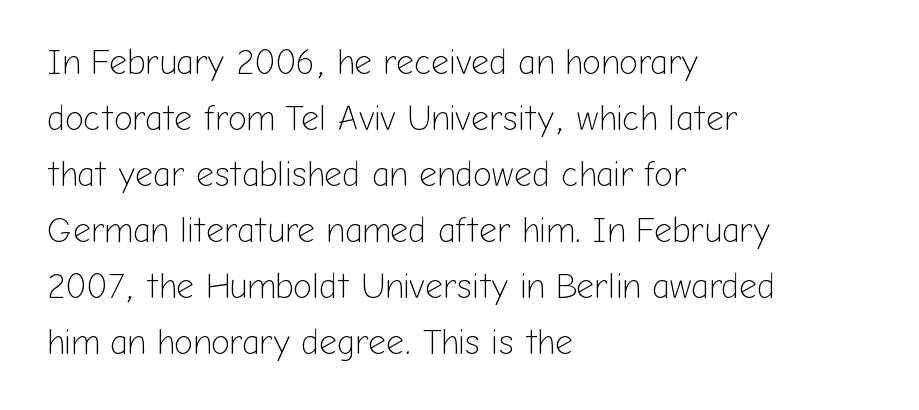
{"serif": "no", "italic": "no", "bold": "no", "weight": "light", "width": "normal", "stroke_contrast": "low", "x_height": "medium", "monospaced": "no", "underline": "no", "align": "left", "line_spacing": "normal", "line_spacing_ratio": 1.6, "letter_spacing": "normal", "letter_spacing_em": 0.0, "glyph_px": 35}
